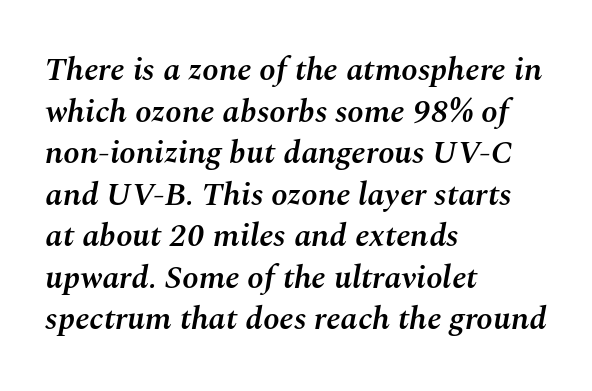
The strip under each line holds only bare page. What weight is shown? A semibold, between regular and bold. Would a proofreader flag this as italicized? Yes. Leading matches the norm, producing a regular column.
